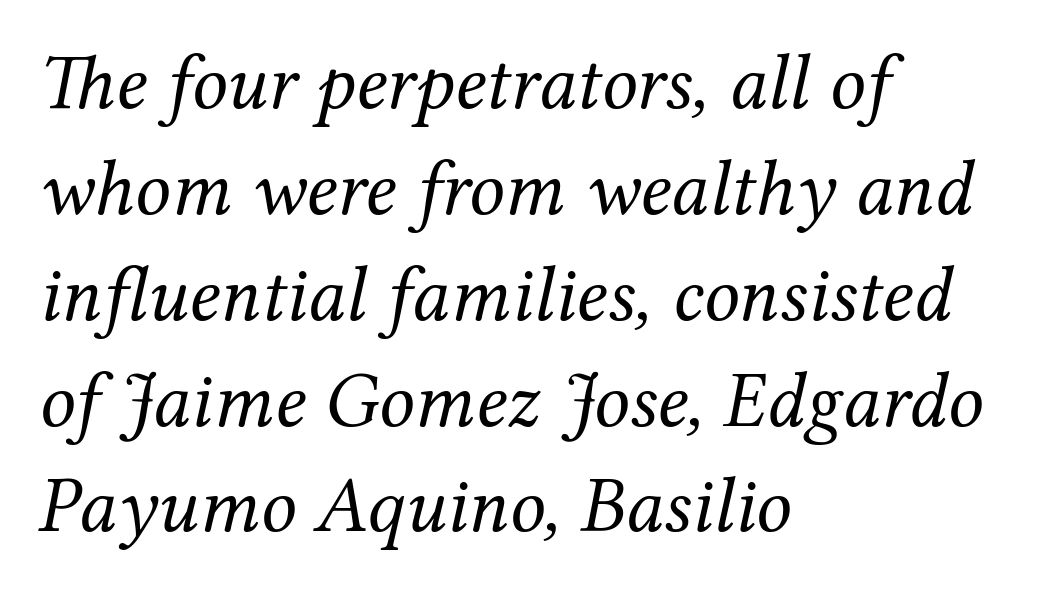
The image shows 79 px regular-weight serif type, italic (leaning right); set left-aligned, normal line spacing (1.34x), normal letter spacing, not underlined; medium stroke contrast and a medium x-height.
